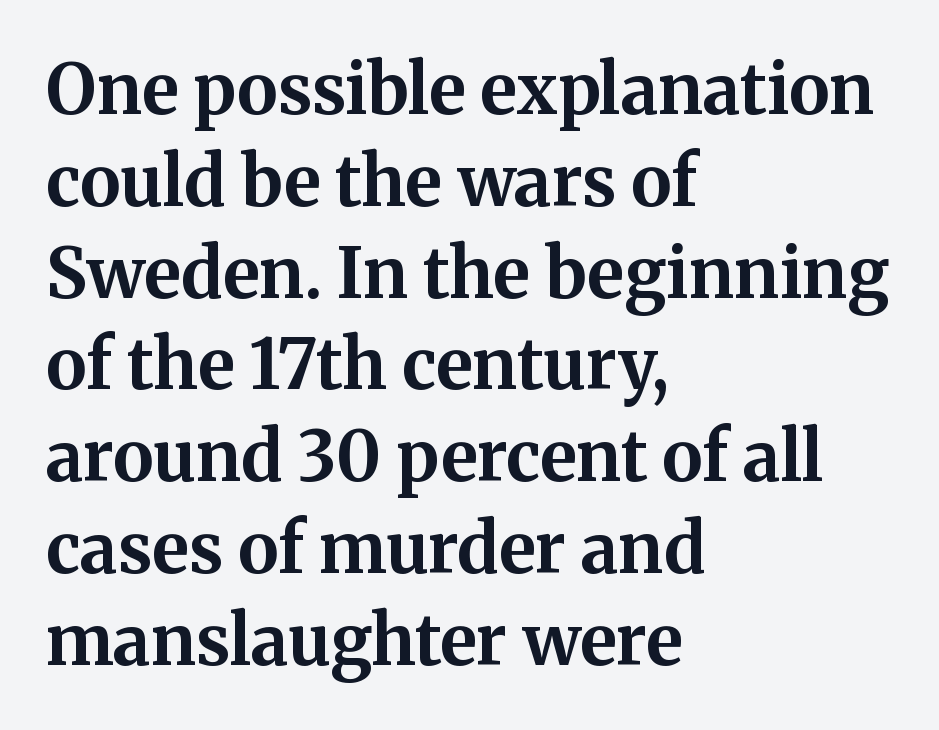
Decoration check: the copy has no underline. Is this a sans? No — the strokes have serifs. Posture: vertical. This sample is left-justified, so line endings fall wherever the words run out. Here the designer chose a conventional face with non-uniform glyph widths.
